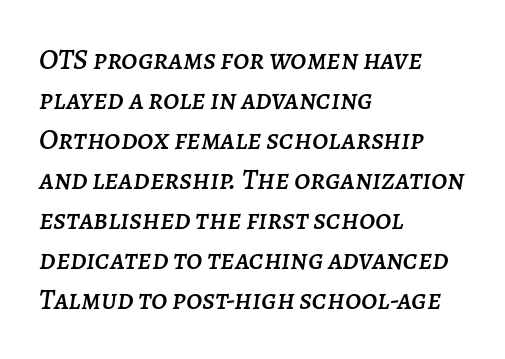
Horizontally, the lines are justified to the leading edge only. The rows are spaced the way most documents space them. Descenders are the only things crossing below the line. The letters advance in unequal steps, a hallmark of proportional type. Style check: oblique. A typesetter would call this zero additional tracking.
